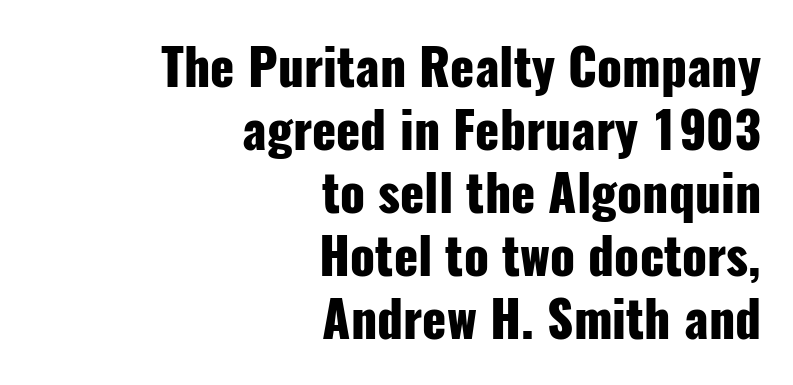
Q: Is the text bold? A: Yes.
Q: Is the text italic (slanted)? A: No, it is upright.
Q: Is the typeface a serif or a sans-serif typeface? A: Sans-serif.
Q: Is the text underlined? A: No.
Q: How is the paragraph aligned? A: Right-aligned.
Q: Is the spacing between letters normal or unusually wide? A: Normal.
Q: Is the spacing between lines tight, normal or loose? A: Normal.
Q: Width (condensed, normal, or wide)? A: Condensed.
Q: Stroke contrast? A: Low.
Q: x-height? A: Medium.
Q: Monospaced? A: No.
